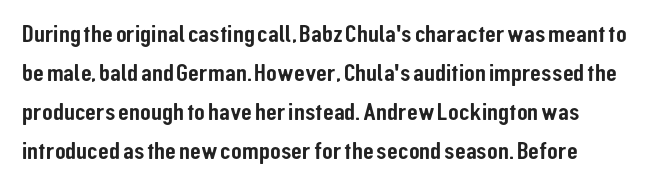
Q: Is the text italic (slanted)? A: No, it is upright.
Q: Is the text underlined? A: No.
Q: Is the spacing between letters normal or unusually wide? A: Normal.
Q: Is the spacing between lines tight, normal or loose? A: Normal.
